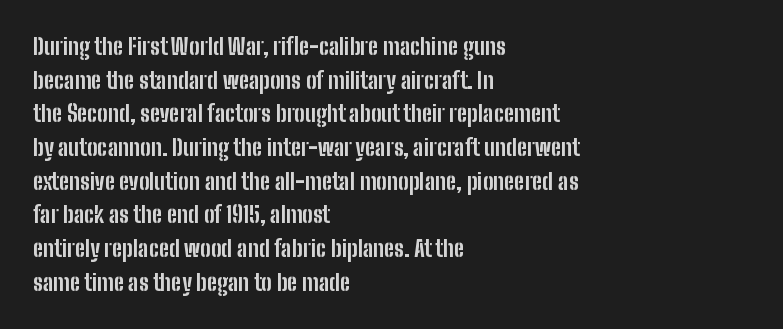
Q: Is the text bold? A: Yes.
Q: Is the text italic (slanted)? A: No, it is upright.
Q: Is the text underlined? A: No.
Q: How is the paragraph aligned? A: Left-aligned.
Q: Is the spacing between letters normal or unusually wide? A: Normal.
Q: Is the spacing between lines tight, normal or loose? A: Normal.
